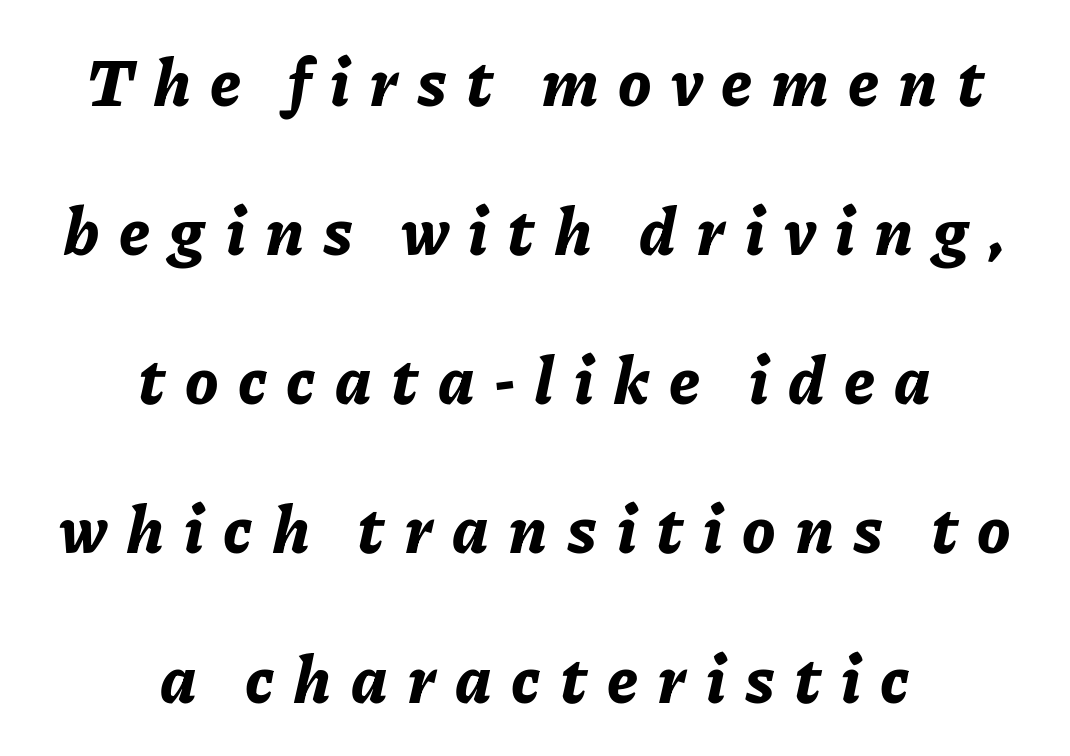
{"italic": "yes", "lean": "right", "slant_degrees": 11, "bold": "yes", "weight": "bold", "width": "normal", "stroke_contrast": "low", "x_height": "medium", "monospaced": "no", "underline": "no", "align": "center", "line_spacing": "loose", "line_spacing_ratio": 2.26, "letter_spacing": "wide", "letter_spacing_em": 0.29, "glyph_px": 66}
